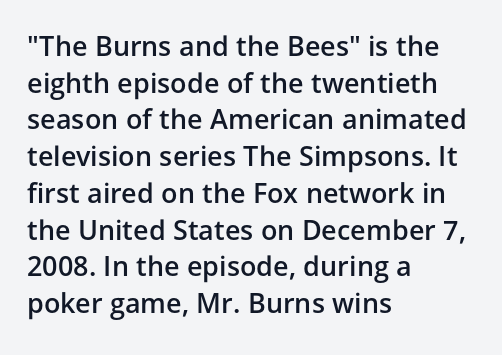
{"italic": "no", "bold": "semi", "underline": "no", "align": "left", "line_spacing": "normal", "line_spacing_ratio": 1.36, "letter_spacing": "normal", "letter_spacing_em": 0.0, "glyph_px": 27}
